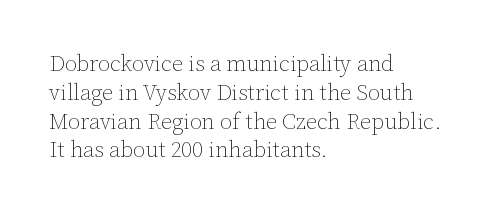
Q: Is the text bold? A: No.
Q: Is the text italic (slanted)? A: No, it is upright.
Q: Is the text underlined? A: No.
Q: How is the paragraph aligned? A: Left-aligned.
Q: Is the spacing between letters normal or unusually wide? A: Normal.
Q: Is the spacing between lines tight, normal or loose? A: Normal.
